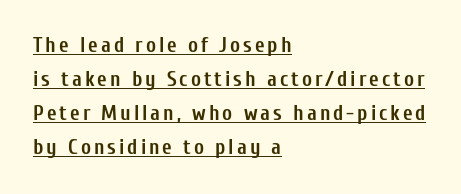
Is there an underline? Yes — a line sits under the letters. When letters stand straight like this, we call the style roman or upright. The lines are quadded left. Thick stems and heavy bowls — unmistakably bold.
